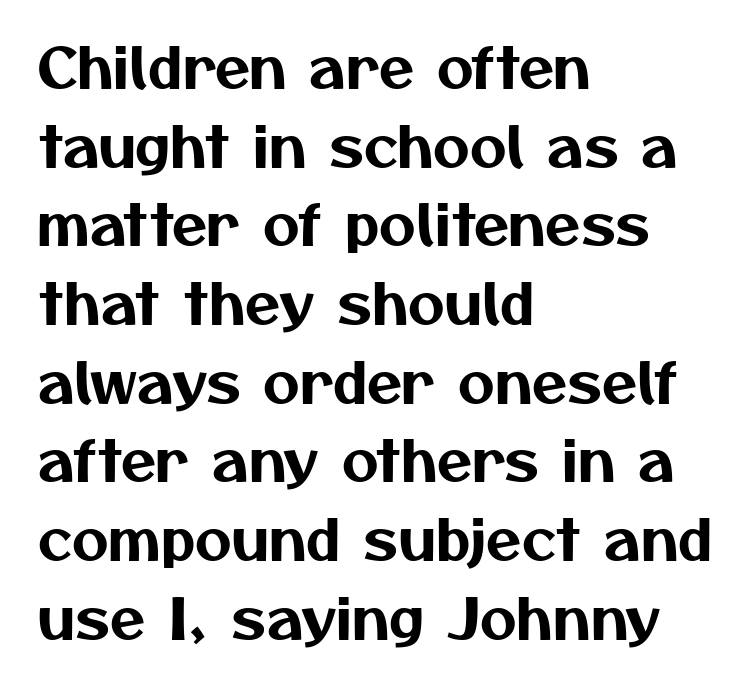
One-word summary of the alignment: left. Each new line begins a customary step beneath the previous one. The face used here is proportionally spaced, like ordinary book or web type. Does the type have serifs? No, each stem ends abruptly. The letters sit at their default tracking, neither squeezed nor spread. This rendering features lettering with no underline.
